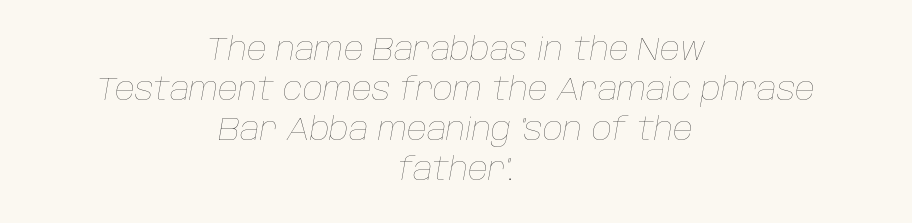
Q: Is the text bold? A: No.
Q: Is the text italic (slanted)? A: Yes, it leans right by about 10 degrees.
Q: Is the text underlined? A: No.
Q: How is the paragraph aligned? A: Centered.
Q: Is the spacing between letters normal or unusually wide? A: Normal.
Q: Is the spacing between lines tight, normal or loose? A: Normal.
Q: Width (condensed, normal, or wide)? A: Normal.
Q: Stroke contrast? A: Low.
Q: x-height? A: Large.
Q: Monospaced? A: No.
